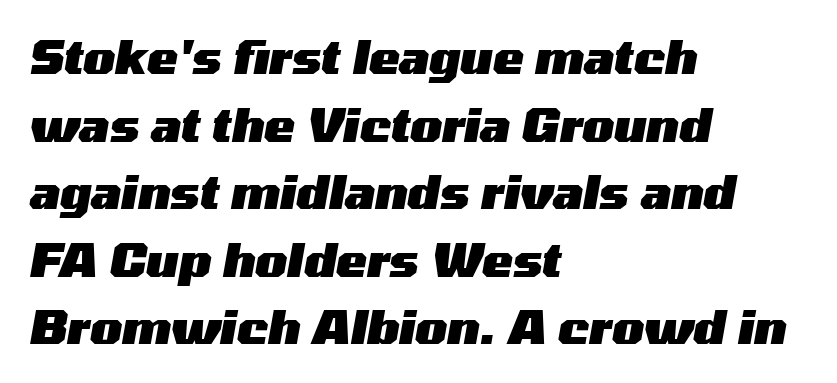
The image shows 46 px heavy, wide type, italic (leaning right); set left-aligned, normal line spacing (1.47x), normal letter spacing, not underlined; medium stroke contrast and a medium x-height.
